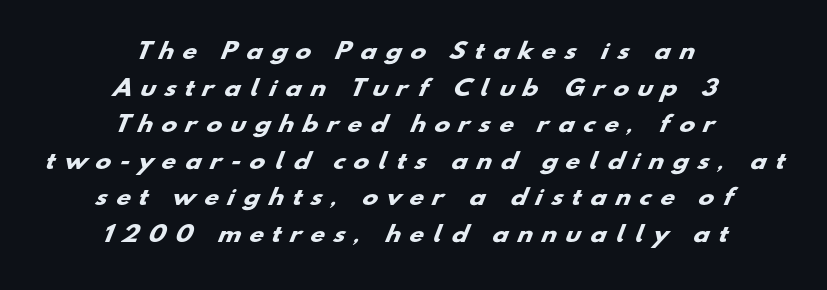
Q: Is the text bold? A: Yes.
Q: Is the text underlined? A: No.
Q: How is the paragraph aligned? A: Centered.
Q: Is the spacing between letters normal or unusually wide? A: Unusually wide.
